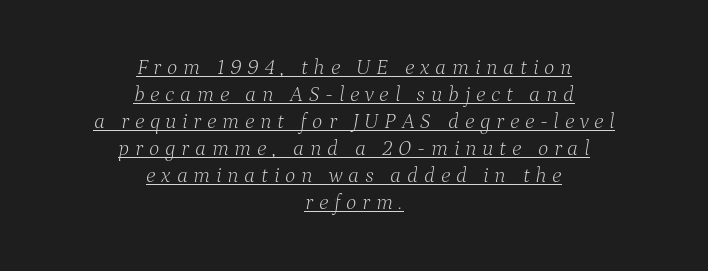
{"italic": "yes", "lean": "right", "slant_degrees": 9, "bold": "no", "underline": "yes", "align": "center", "line_spacing_ratio": 1.23, "letter_spacing": "wide", "letter_spacing_em": 0.26, "glyph_px": 22}
